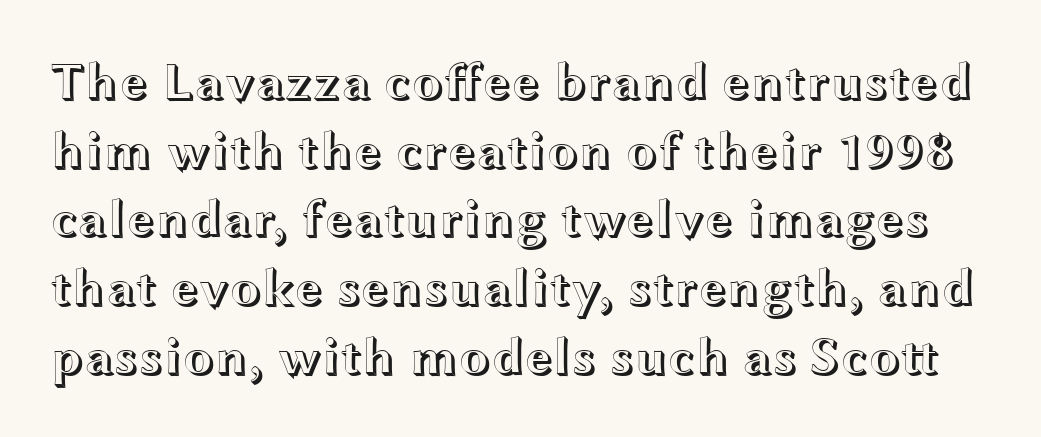
The image shows 52 px wide type, upright; set normal line spacing (1.32x), normal letter spacing, not underlined; a medium x-height.
